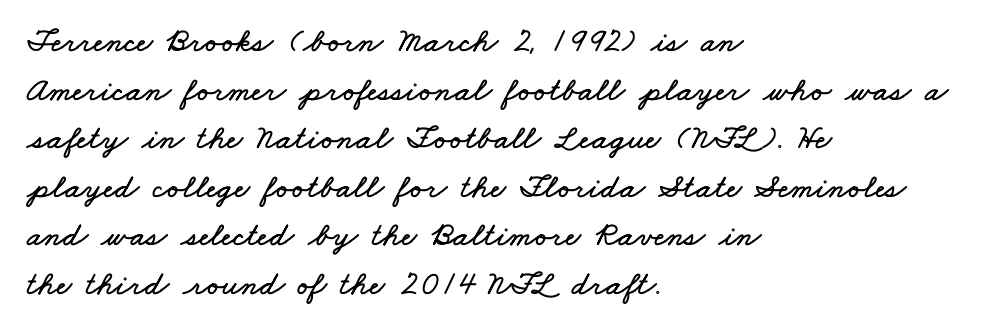
{"width": "wide", "stroke_contrast": "low", "x_height": "small", "monospaced": "no", "underline": "no", "align": "left", "line_spacing": "normal", "line_spacing_ratio": 1.43, "letter_spacing": "normal", "letter_spacing_em": 0.0, "glyph_px": 34}
